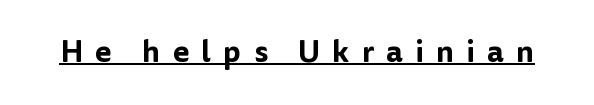
Regarding serifs, this sample does without them. Caption: lettering with a line underneath. Is this a fixed-width face? No — the glyphs have proportional, varying widths. Substantial extra tracking has been applied to these lines. Ordinary non-slanted type is in use.
